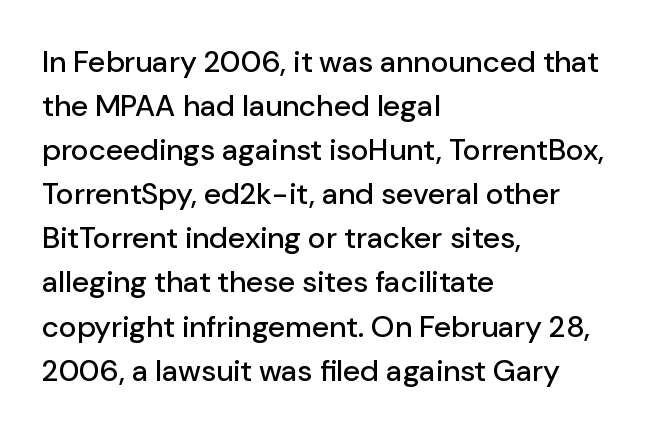
{"serif": "no", "italic": "no", "width": "normal", "stroke_contrast": "low", "x_height": "medium", "monospaced": "no", "underline": "no", "align": "left", "line_spacing": "normal", "line_spacing_ratio": 1.47, "letter_spacing": "normal", "letter_spacing_em": 0.0, "glyph_px": 30}
